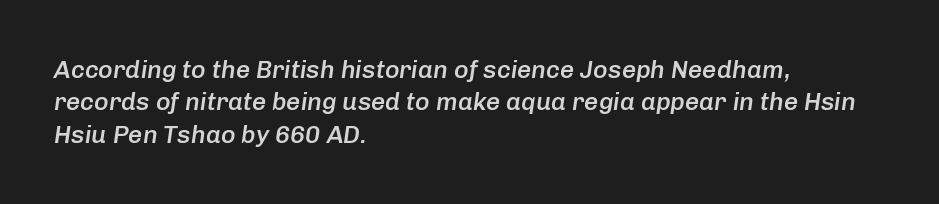
Q: Is the text bold? A: Semi-bold.
Q: Is the text italic (slanted)? A: Yes, it leans right by about 8 degrees.
Q: Is the text underlined? A: No.
Q: How is the paragraph aligned? A: Left-aligned.
Q: Is the spacing between letters normal or unusually wide? A: Normal.
Q: Is the spacing between lines tight, normal or loose? A: Normal.
